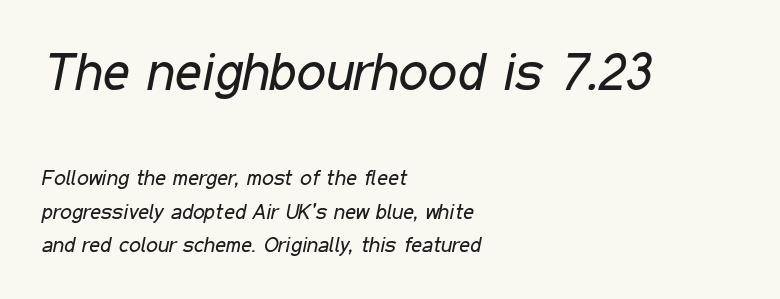
The image shows 52 px regular-weight, condensed type, italic (leaning right); set left-aligned, normal line spacing (1.59x), normal letter spacing, not underlined; the first (top) block is 2.48x larger; low stroke contrast and a medium x-height.
